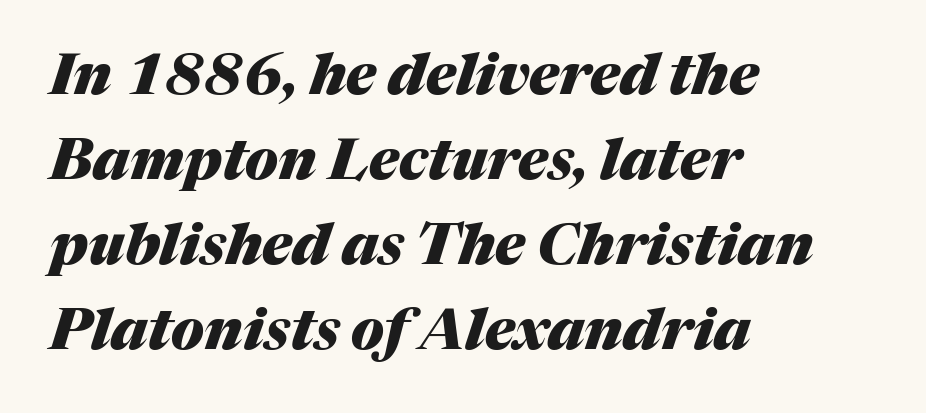
{"italic": "yes", "lean": "right", "slant_degrees": 17, "bold": "yes", "weight": "heavy", "width": "normal", "stroke_contrast": "medium", "x_height": "medium", "monospaced": "no", "underline": "no", "align": "left", "line_spacing": "normal", "line_spacing_ratio": 1.49, "letter_spacing": "normal", "letter_spacing_em": 0.0, "glyph_px": 57}
